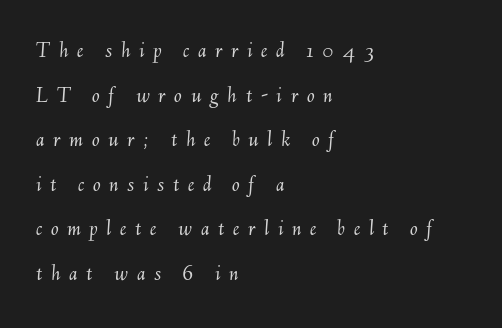
{"italic": "yes", "lean": "right", "slant_degrees": 6, "bold": "no", "underline": "no", "align": "left", "line_spacing": "loose", "line_spacing_ratio": 1.94, "letter_spacing": "wide", "letter_spacing_em": 0.37, "glyph_px": 23}
